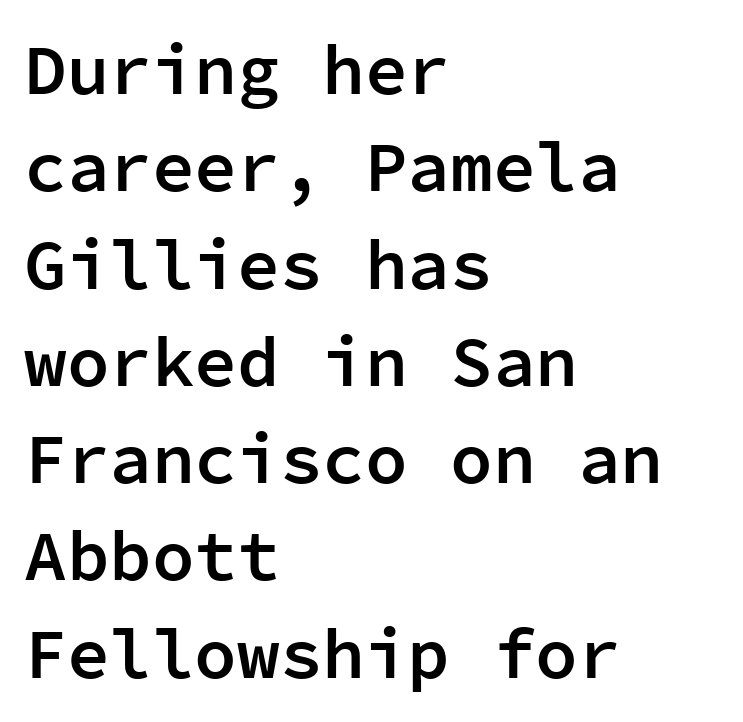
Q: Is the text bold? A: Semi-bold.
Q: Is the text italic (slanted)? A: No, it is upright.
Q: Is the typeface a serif or a sans-serif typeface? A: Sans-serif.
Q: Is the text underlined? A: No.
Q: How is the paragraph aligned? A: Left-aligned.
Q: Is the spacing between letters normal or unusually wide? A: Normal.
Q: Is the spacing between lines tight, normal or loose? A: Normal.
Q: Width (condensed, normal, or wide)? A: Normal.
Q: Stroke contrast? A: Low.
Q: x-height? A: Medium.
Q: Monospaced? A: Yes.
